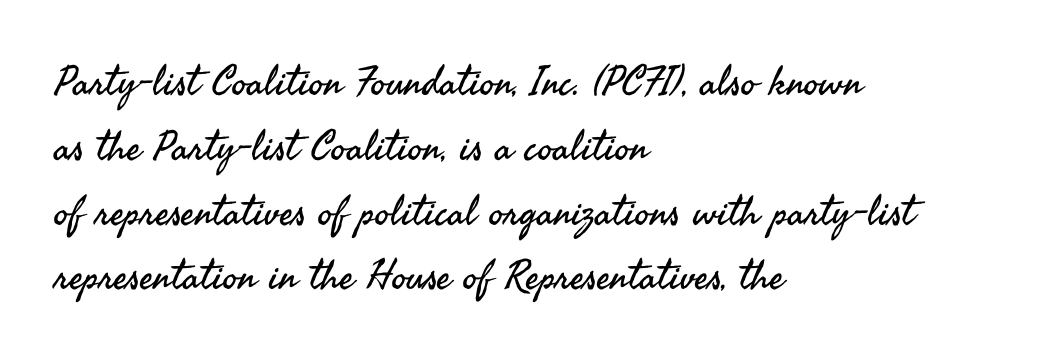
The image shows 41 px regular-weight sans-serif type; set left-aligned, normal line spacing (1.58x), normal letter spacing, not underlined; medium stroke contrast and a small x-height.
